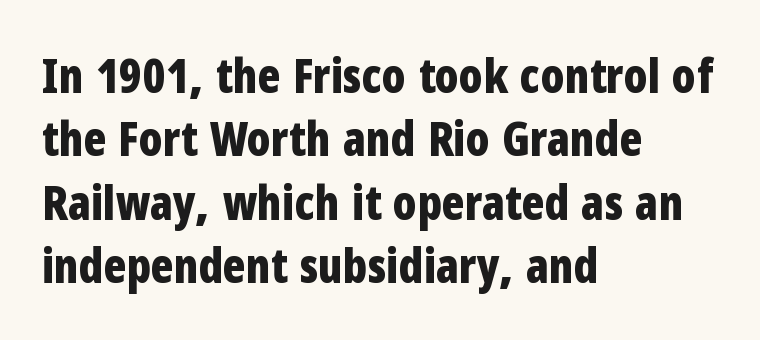
Leftover space on each line is placed entirely after the last word. Spacing verdict: proportional, widths tailored to each character. Descenders hang freely into open space. The passage shown is typeset with a sans-serif family.
